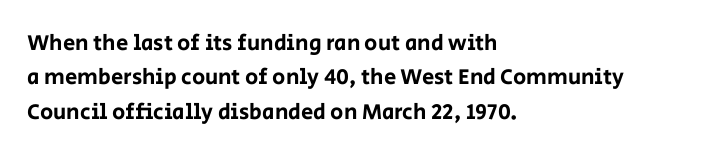
Q: Is the text italic (slanted)? A: No, it is upright.
Q: Is the text underlined? A: No.
Q: How is the paragraph aligned? A: Left-aligned.
Q: Is the spacing between letters normal or unusually wide? A: Normal.
Q: Is the spacing between lines tight, normal or loose? A: Normal.
